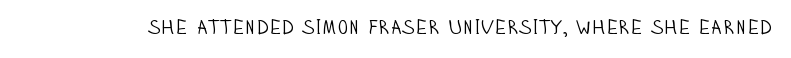
Posture: upright roman. Short note: letters normally spaced. The weight would be labelled regular, book, light, or lighter still. Lines of text with bare space underneath.
